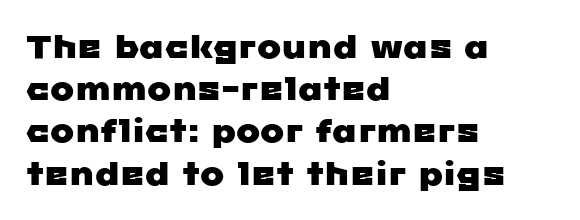
Check the space under the baseline: it is left empty. The letters advance in unequal steps, a hallmark of proportional type. Leading matches the norm, producing a regular column. In terms of letterform style, serifs are entirely absent. Alignment: flush left.
